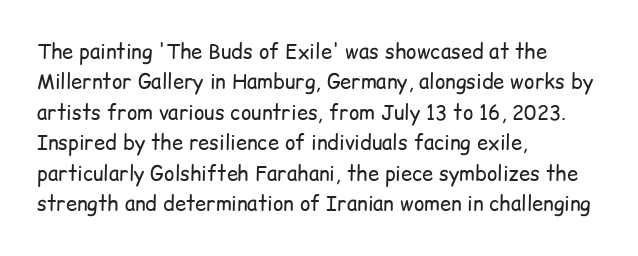
The typesetting does not lean heavy: it is not bold. Words appear dense and cohesive because spacing is normal. Every character sits straight up, as roman type does. What's the leading like? Ordinary, nothing unusual. Glance below the letters and you will spot only blank space.
